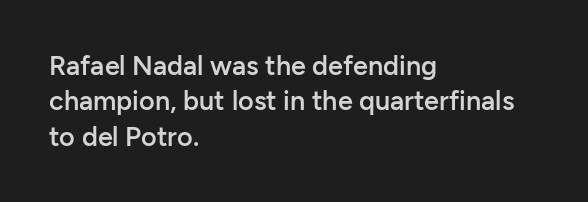
Nobody drew a line under any word here. In terms of leading, this rendering sits right in the middle. Typographic density is moderately raised because the face is semibold. Standard letterfit; no display-style spreading of the glyphs. The text block is weighted toward the left margin, trailing off unevenly rightward. The lettering stays uniformly vertical, giving the passage a roman look.
